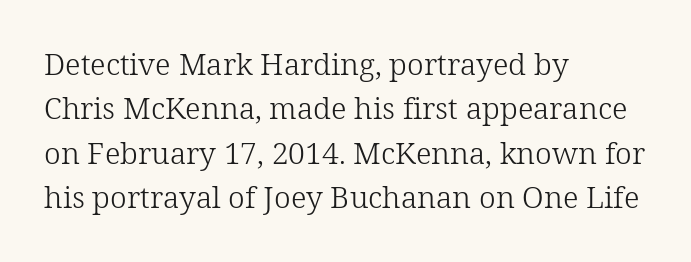
Stroke mass is kept to a normal reading level or below. In terms of letterform style, serifs are clearly present. Is the letter spacing exaggerated? No — it looks like the ordinary default. The zone under the glyphs is completely vacant.
